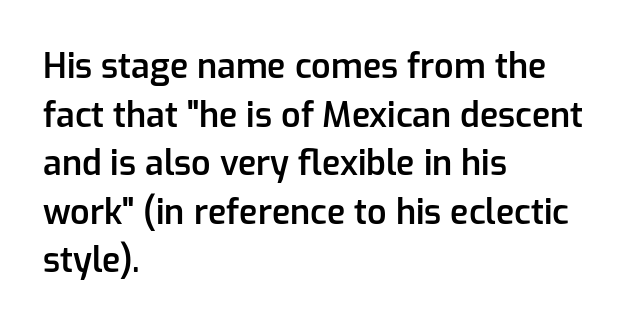
{"serif": "no", "italic": "no", "bold": "semi", "weight": "semibold", "width": "normal", "stroke_contrast": "low", "x_height": "medium", "monospaced": "no", "underline": "no", "align": "left", "line_spacing": "normal", "line_spacing_ratio": 1.43, "letter_spacing": "normal", "letter_spacing_em": 0.0, "glyph_px": 34}
